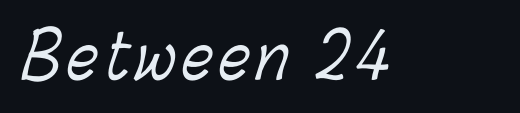
Only glyphs here, with clear space below each row. Is this a fixed-width face? No — the glyphs have proportional, varying widths. Stems and bowls with no extra thickness — not bold.
